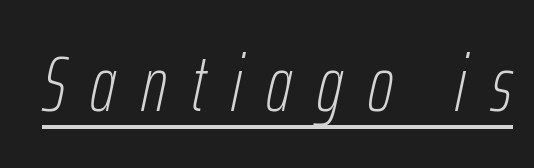
Proportional: the letters do not fall into vertical columns. What stands out about the letter spacing? Its width — letters are far apart. Slanted lettering throughout. The string is rendered with underlining switched on. No chunkiness to these letters — they're not bold.
